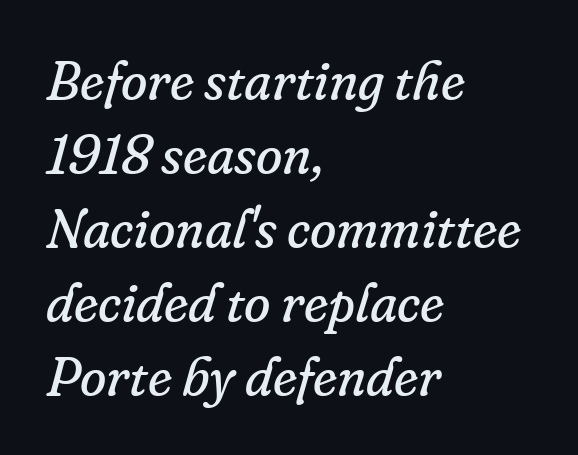
The rows are spaced the way most documents space them. Rendered with sloped, italic letterforms. Descenders are the only things crossing below the line. Think of a printed novel: that variable character pitch is what you see here.
